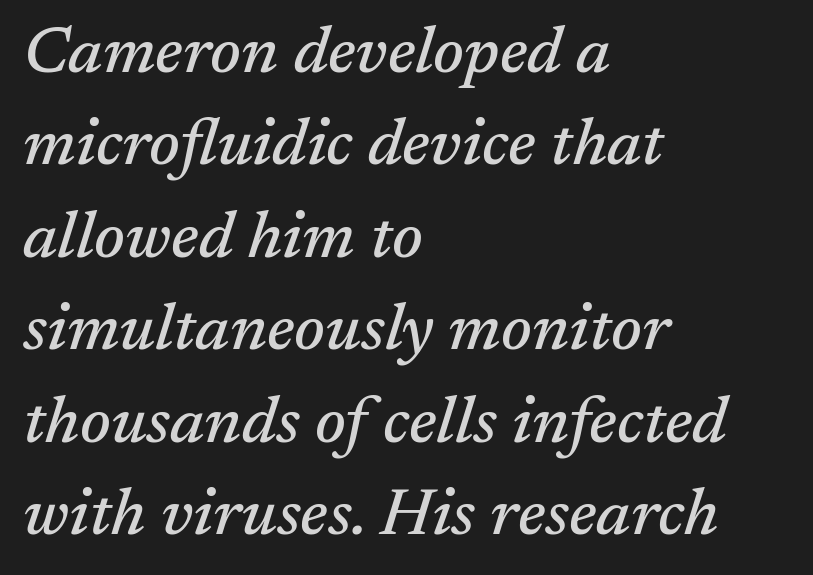
This sample keeps an unexceptional amount of space between lines. Type without underlining. The passage shown leans; its letterforms are oblique. The setting favours the left margin, as ordinary paragraphs usually do.
